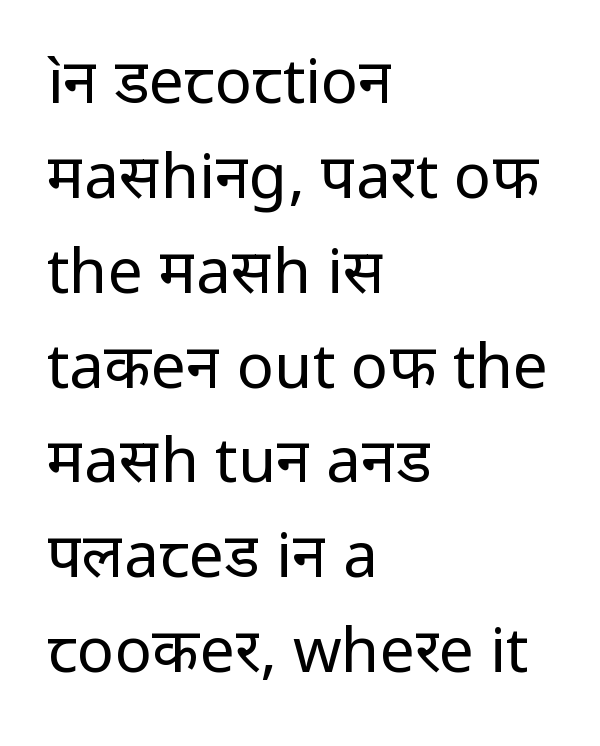
Here the designer chose a conventional face with non-uniform glyph widths. Descender tails drop into unmarked territory. Does the leading feel generous? No, just average. A roman cut, with each character standing at attention. Does the type have serifs? No, each stem ends abruptly.
